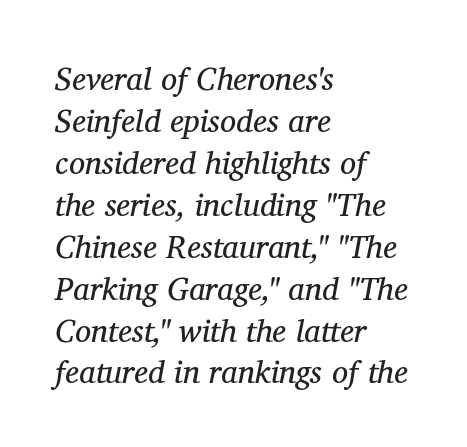
The image shows 32 px regular-weight serif type, italic (leaning right); set left-aligned, normal line spacing (1.31x), normal letter spacing, not underlined; medium stroke contrast and a medium x-height.
